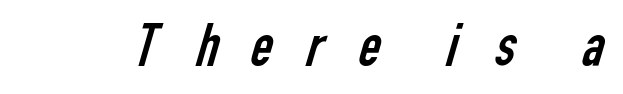
Vertical stems look standard width or narrower in stroke. Has an underline been added? It has not. Check where the strokes stop: nothing finishes them off — pure sans. Letter spacing: wide. A typesetter would call this proportional, since set widths differ per character.
